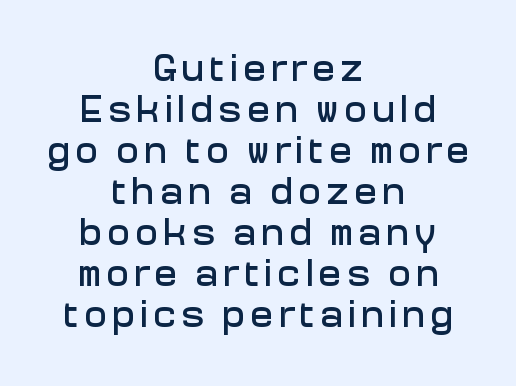
The image shows 38 px sans-serif type, upright; set centered, tight line spacing (1.08x), not underlined; low stroke contrast and a medium x-height.
